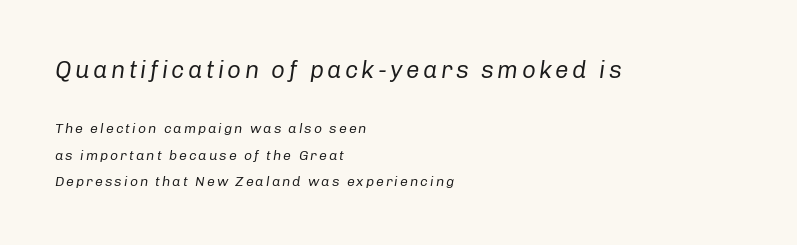
Q: Is the text bold? A: No.
Q: Is the text italic (slanted)? A: Yes, it leans right by about 8 degrees.
Q: Is the text underlined? A: No.
Q: How is the paragraph aligned? A: Left-aligned.
Q: Which block of text is set in a larger size, the first (top) or the second (bottom)? A: The first (top) one.
